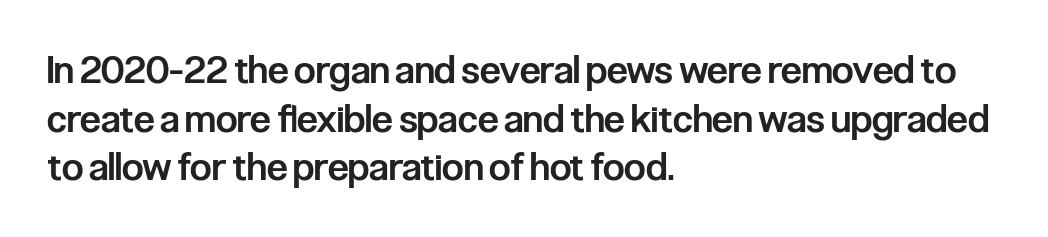
The image shows 38 px semibold, condensed sans-serif type, upright; set left-aligned, normal line spacing (1.28x), normal letter spacing, not underlined; low stroke contrast and a medium x-height.
